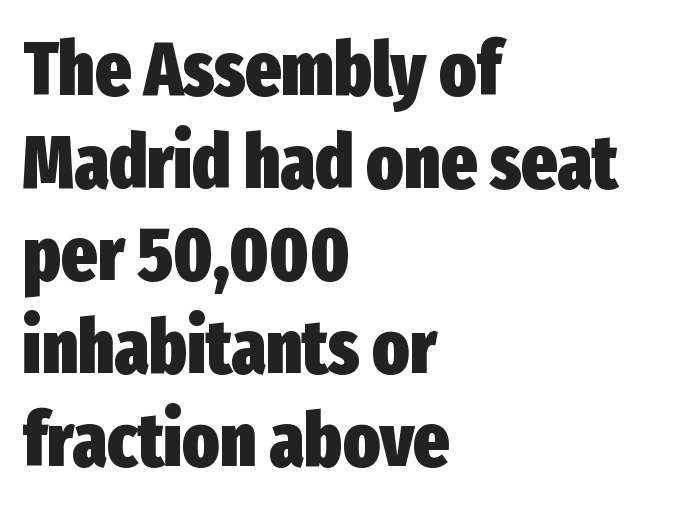
{"serif": "no", "italic": "no", "bold": "yes", "weight": "heavy", "width": "condensed", "stroke_contrast": "low", "x_height": "medium", "monospaced": "no", "underline": "no", "align": "left", "line_spacing_ratio": 1.22, "letter_spacing": "normal", "letter_spacing_em": 0.0, "glyph_px": 76}
